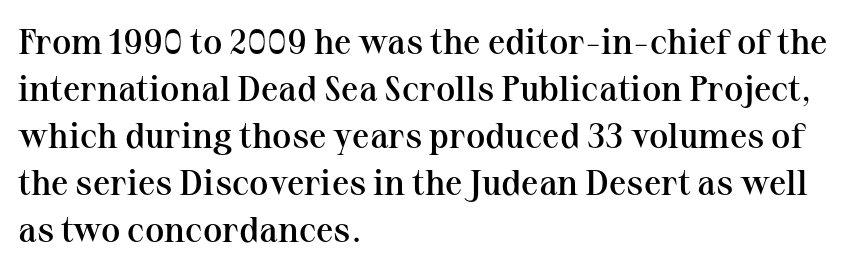
Q: Is the text bold? A: Semi-bold.
Q: Is the text italic (slanted)? A: No, it is upright.
Q: Is the typeface a serif or a sans-serif typeface? A: Serif.
Q: Is the text underlined? A: No.
Q: How is the paragraph aligned? A: Left-aligned.
Q: Is the spacing between letters normal or unusually wide? A: Normal.
Q: Is the spacing between lines tight, normal or loose? A: Normal.
Q: Width (condensed, normal, or wide)? A: Normal.
Q: Stroke contrast? A: Medium.
Q: x-height? A: Medium.
Q: Monospaced? A: No.
